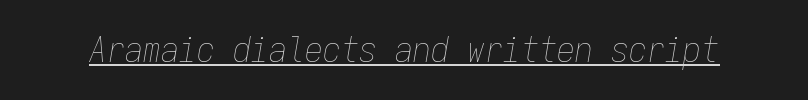
{"italic": "yes", "lean": "right", "slant_degrees": 9, "bold": "no", "weight": "thin", "width": "condensed", "stroke_contrast": "low", "x_height": "medium", "monospaced": "yes", "underline": "yes", "letter_spacing": "normal", "letter_spacing_em": 0.0, "glyph_px": 36}
